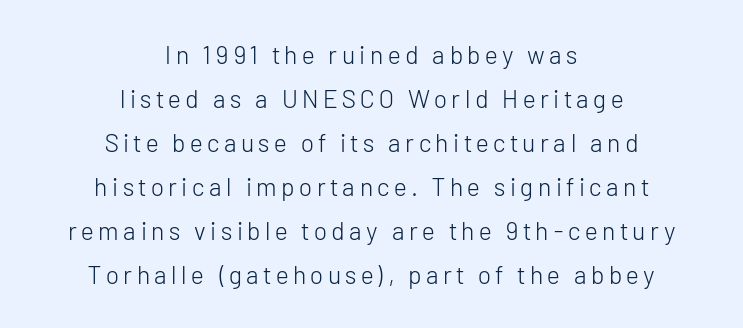
The image shows 25 px text type, upright; set centered, line spacing 1.76x, not underlined.
